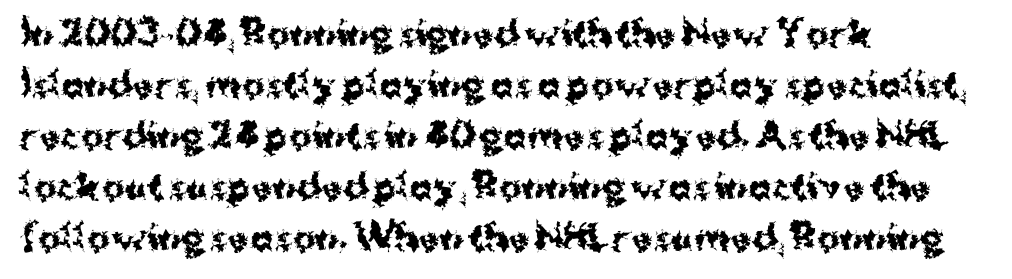
Q: Is the text bold? A: Yes.
Q: Is the text italic (slanted)? A: No, it is upright.
Q: Is the typeface a serif or a sans-serif typeface? A: Sans-serif.
Q: Is the text underlined? A: No.
Q: How is the paragraph aligned? A: Left-aligned.
Q: Is the spacing between letters normal or unusually wide? A: Normal.
Q: Is the spacing between lines tight, normal or loose? A: Normal.
Q: Width (condensed, normal, or wide)? A: Normal.
Q: Stroke contrast? A: Medium.
Q: x-height? A: Medium.
Q: Monospaced? A: No.
